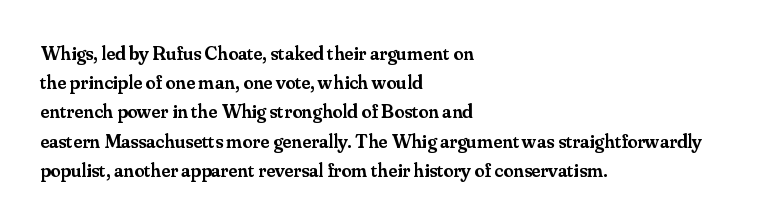
How heavy is the stroke? Medium-heavy — a semibold, shy of bold. Notice how the passage keeps a crisp vertical edge on the left only. In terms of posture, this sample is upright. The rendering uses a moderate line-height, typical for paragraphs. No extra tracking has been applied to these lines. Descender tails drop into unmarked territory.
